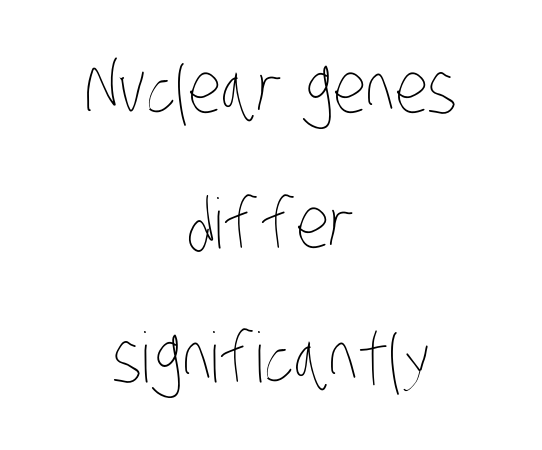
{"bold": "no", "weight": "thin", "width": "condensed", "stroke_contrast": "low", "x_height": "large", "monospaced": "no", "underline": "no", "align": "center", "line_spacing": "loose", "line_spacing_ratio": 1.95, "letter_spacing": "normal", "letter_spacing_em": 0.0, "glyph_px": 69}
